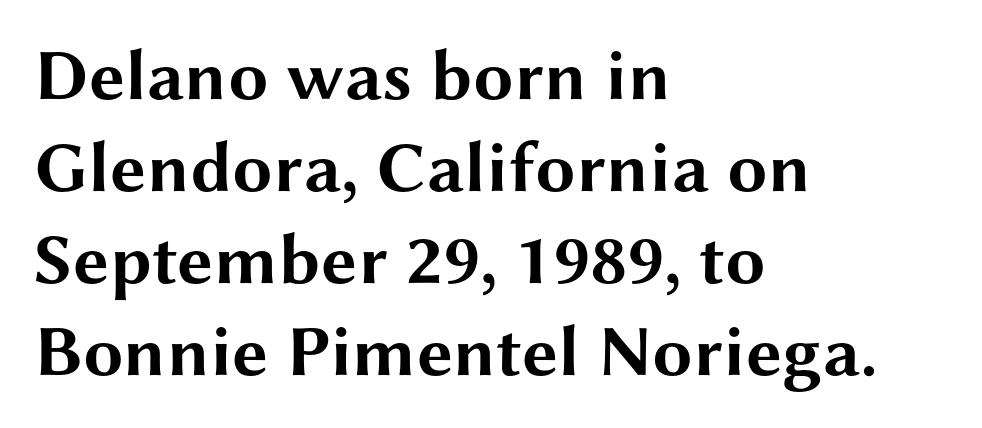
Descender tails drop into unmarked territory. Notice how the passage keeps a crisp vertical edge on the left only. Ascenders rise straight up at ninety degrees. Summary of weight: heavy, a full bold. The face used here is a sans, in the tradition of grotesques and geometrics.
